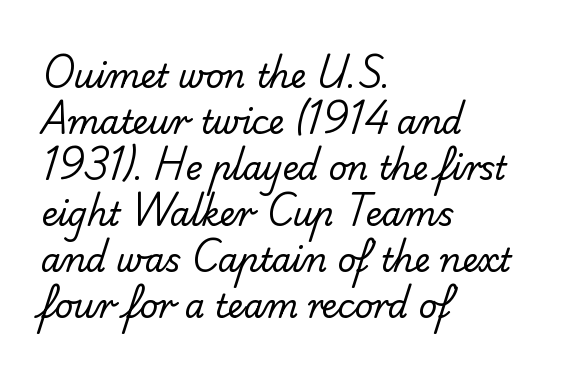
Q: Is the text bold? A: No.
Q: Is the typeface a serif or a sans-serif typeface? A: Sans-serif.
Q: Is the text underlined? A: No.
Q: How is the paragraph aligned? A: Left-aligned.
Q: Is the spacing between letters normal or unusually wide? A: Normal.
Q: Is the spacing between lines tight, normal or loose? A: Normal.
Q: Width (condensed, normal, or wide)? A: Normal.
Q: Stroke contrast? A: Low.
Q: x-height? A: Small.
Q: Monospaced? A: No.
